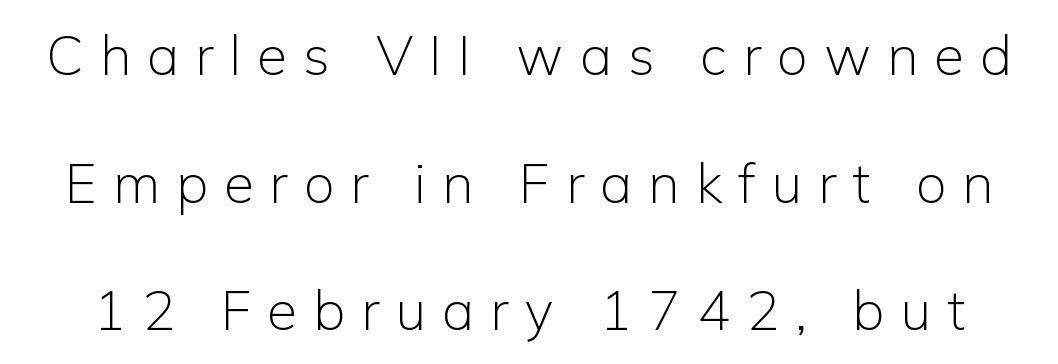
Q: Is the text bold? A: No.
Q: Is the text italic (slanted)? A: No, it is upright.
Q: Is the typeface a serif or a sans-serif typeface? A: Sans-serif.
Q: Is the text underlined? A: No.
Q: Is the spacing between letters normal or unusually wide? A: Unusually wide.
Q: Is the spacing between lines tight, normal or loose? A: Loose.
Q: Width (condensed, normal, or wide)? A: Normal.
Q: Stroke contrast? A: Low.
Q: x-height? A: Medium.
Q: Monospaced? A: No.
